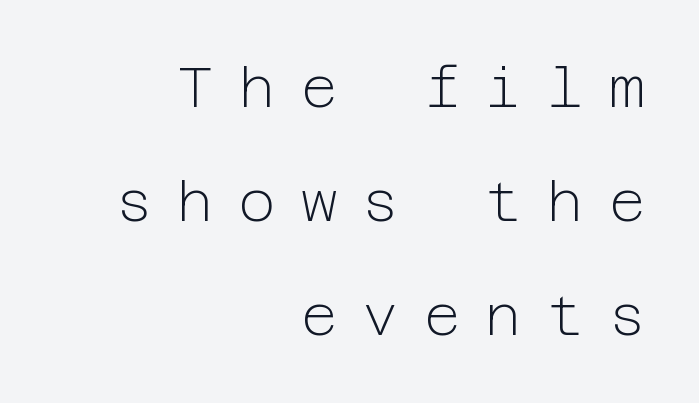
Q: Is the text bold? A: No.
Q: Is the text italic (slanted)? A: No, it is upright.
Q: Is the typeface a serif or a sans-serif typeface? A: Sans-serif.
Q: Is the text underlined? A: No.
Q: How is the paragraph aligned? A: Right-aligned.
Q: Is the spacing between letters normal or unusually wide? A: Unusually wide.
Q: Is the spacing between lines tight, normal or loose? A: Loose.
Q: Width (condensed, normal, or wide)? A: Normal.
Q: Stroke contrast? A: Low.
Q: x-height? A: Medium.
